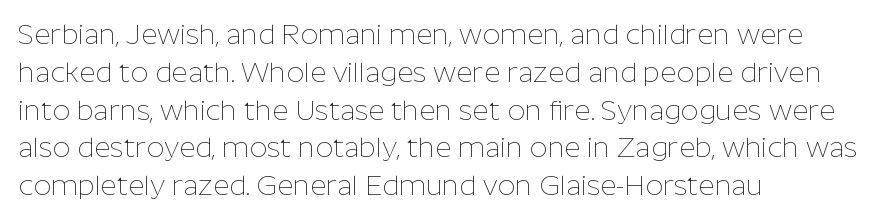
Q: Is the text bold? A: No.
Q: Is the text italic (slanted)? A: No, it is upright.
Q: Is the typeface a serif or a sans-serif typeface? A: Sans-serif.
Q: Is the text underlined? A: No.
Q: How is the paragraph aligned? A: Left-aligned.
Q: Is the spacing between letters normal or unusually wide? A: Normal.
Q: Is the spacing between lines tight, normal or loose? A: Normal.
Q: Width (condensed, normal, or wide)? A: Normal.
Q: Stroke contrast? A: Low.
Q: x-height? A: Medium.
Q: Monospaced? A: No.
